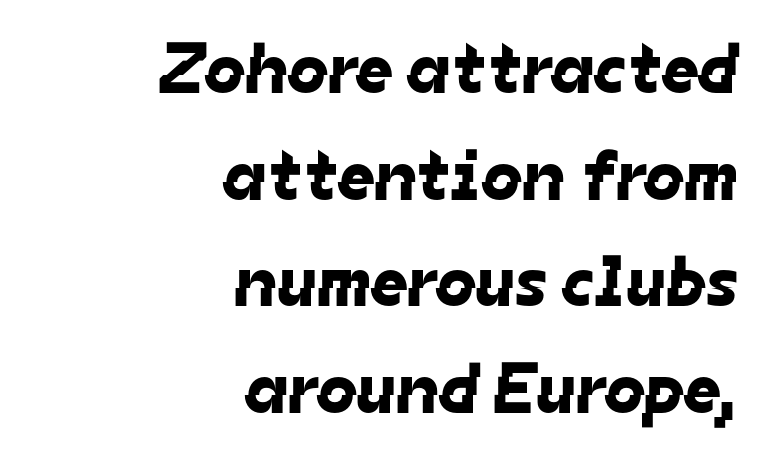
{"serif": "no", "width": "normal", "stroke_contrast": "low", "x_height": "medium", "monospaced": "no", "underline": "no", "align": "right", "line_spacing": "normal", "line_spacing_ratio": 1.48, "letter_spacing": "normal", "letter_spacing_em": 0.0, "glyph_px": 72}
